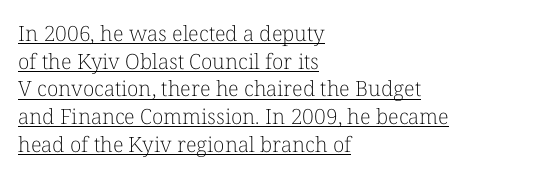
The image shows 21 px text type, upright; set left-aligned, normal line spacing (1.32x), normal letter spacing, underlined.
